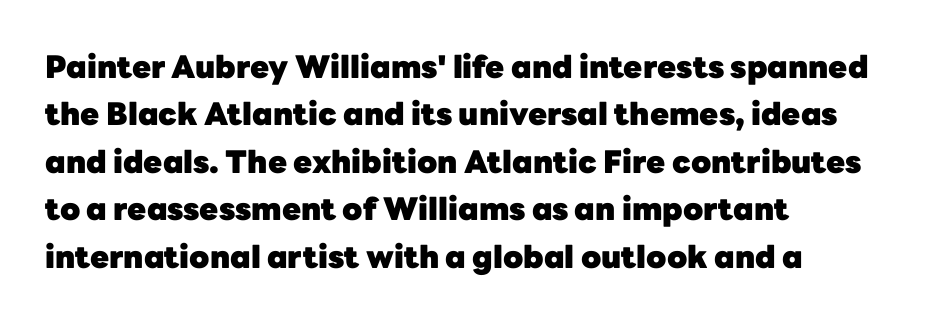
Q: Is the text bold? A: Yes.
Q: Is the text italic (slanted)? A: No, it is upright.
Q: Is the typeface a serif or a sans-serif typeface? A: Sans-serif.
Q: Is the text underlined? A: No.
Q: How is the paragraph aligned? A: Left-aligned.
Q: Is the spacing between letters normal or unusually wide? A: Normal.
Q: Is the spacing between lines tight, normal or loose? A: Normal.
Q: Width (condensed, normal, or wide)? A: Normal.
Q: Stroke contrast? A: Low.
Q: x-height? A: Medium.
Q: Monospaced? A: No.
